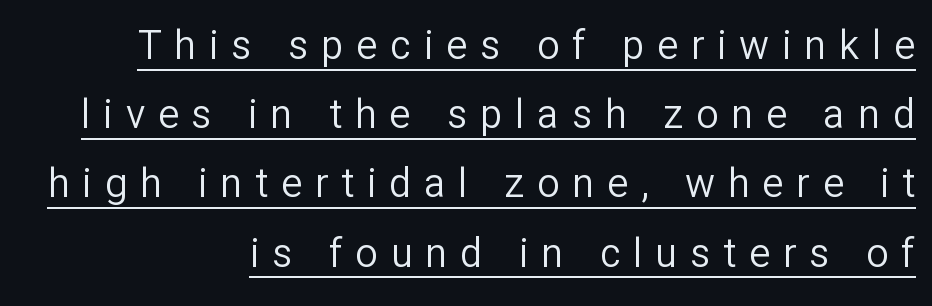
{"serif": "no", "italic": "no", "bold": "no", "weight": "regular", "width": "normal", "stroke_contrast": "low", "x_height": "medium", "monospaced": "no", "underline": "yes", "align": "right", "line_spacing_ratio": 1.73, "letter_spacing": "wide", "letter_spacing_em": 0.32, "glyph_px": 40}
